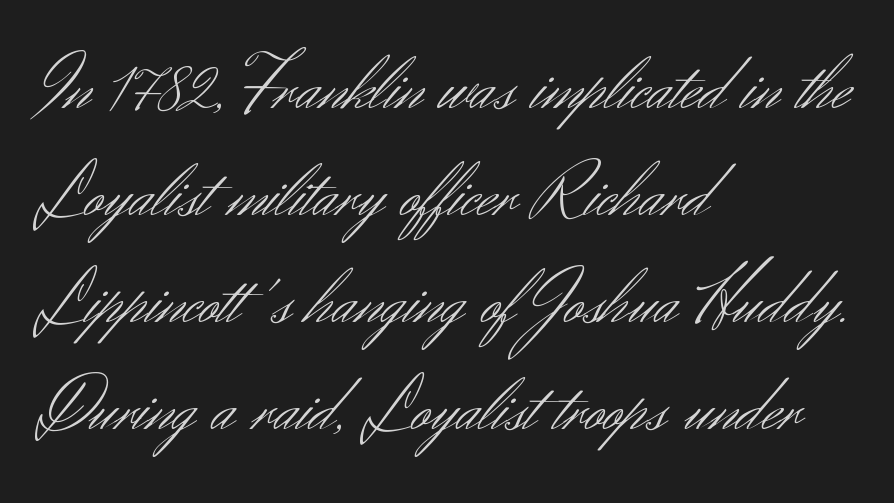
{"serif": "no", "bold": "no", "weight": "light", "width": "normal", "stroke_contrast": "medium", "x_height": "small", "monospaced": "no", "underline": "no", "align": "left", "line_spacing": "normal", "line_spacing_ratio": 1.37, "letter_spacing": "normal", "letter_spacing_em": 0.0, "glyph_px": 78}
